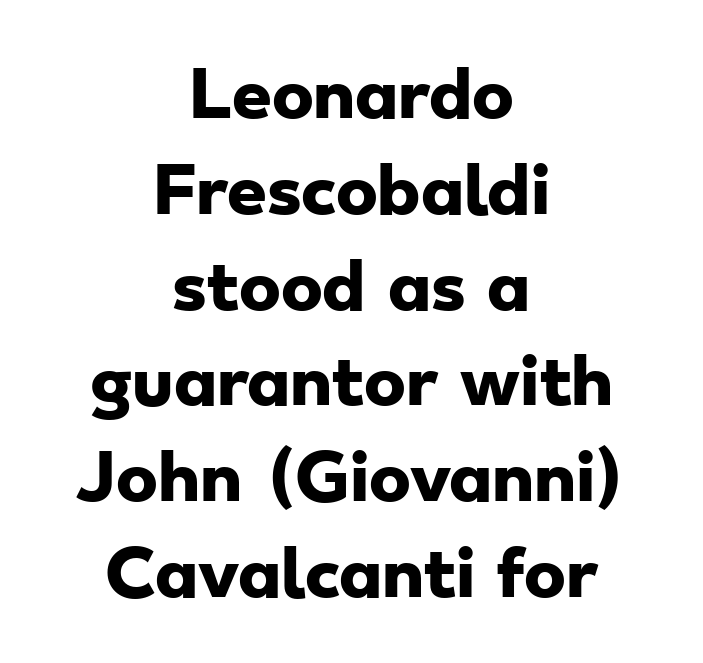
Check under the words: just untouched page. Each letter keeps its own natural width here, so spacing adapts to shape. Honestly, the letter spacing is just normal — you wouldn't notice it. No feet cap the strokes, marking this as sans-serif type. The letters are bold, with thick, heavy strokes. The passage is arranged like a title page — every line centered.
